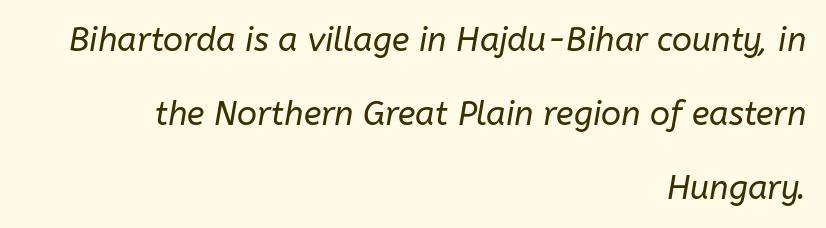
Q: Is the text bold? A: No.
Q: Is the text italic (slanted)? A: Yes, it leans right by about 10 degrees.
Q: Is the text underlined? A: No.
Q: How is the paragraph aligned? A: Right-aligned.
Q: Is the spacing between letters normal or unusually wide? A: Normal.
Q: Is the spacing between lines tight, normal or loose? A: Loose.
Q: Width (condensed, normal, or wide)? A: Normal.
Q: Stroke contrast? A: Low.
Q: x-height? A: Medium.
Q: Monospaced? A: No.
